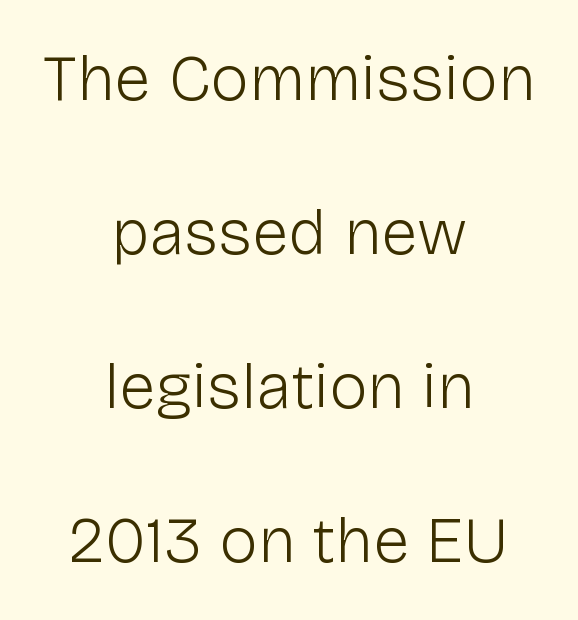
{"serif": "no", "italic": "no", "bold": "no", "weight": "light", "width": "normal", "stroke_contrast": "low", "x_height": "medium", "monospaced": "no", "underline": "no", "align": "center", "line_spacing": "loose", "line_spacing_ratio": 2.37, "letter_spacing": "normal", "letter_spacing_em": 0.0, "glyph_px": 65}
